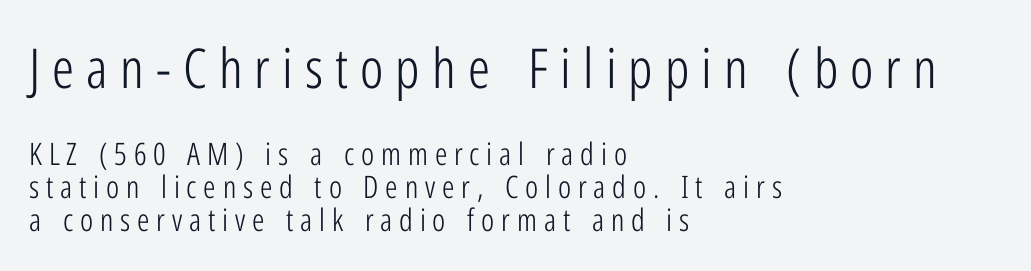
Q: Is the text bold? A: No.
Q: Is the text italic (slanted)? A: No, it is upright.
Q: Is the typeface a serif or a sans-serif typeface? A: Sans-serif.
Q: Is the text underlined? A: No.
Q: How is the paragraph aligned? A: Left-aligned.
Q: Is the spacing between letters normal or unusually wide? A: Unusually wide.
Q: Is the spacing between lines tight, normal or loose? A: Tight.
Q: Which block of text is set in a larger size, the first (top) or the second (bottom)? A: The first (top) one.
Q: Width (condensed, normal, or wide)? A: Condensed.
Q: Stroke contrast? A: Low.
Q: x-height? A: Medium.
Q: Monospaced? A: No.
